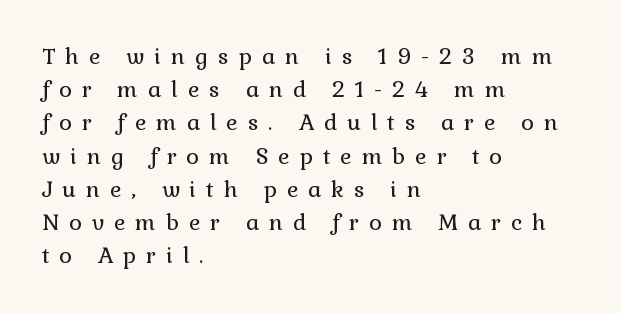
The letters stand straight up with perfectly vertical stems. Alignment: flush left. Bare-footed words on every line. The passage shown has open, widely tracked lettering throughout. Is the stroke heavy? The answer is a plain regular-or-lighter. Vertically, the passage feels balanced, rows spaced as you'd expect.
